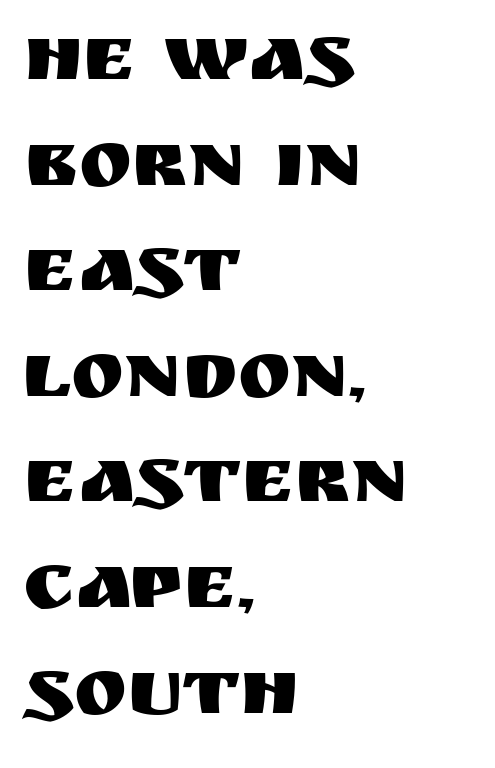
Q: Is the text italic (slanted)? A: No, it is upright.
Q: Is the typeface a serif or a sans-serif typeface? A: Sans-serif.
Q: Is the text underlined? A: No.
Q: How is the paragraph aligned? A: Left-aligned.
Q: Is the spacing between letters normal or unusually wide? A: Normal.
Q: Is the spacing between lines tight, normal or loose? A: Normal.
Q: Width (condensed, normal, or wide)? A: Normal.
Q: Stroke contrast? A: Medium.
Q: x-height? A: Large.
Q: Monospaced? A: No.
